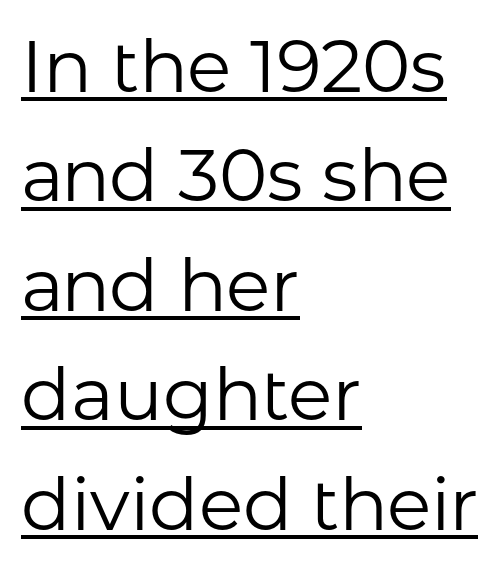
Type style note: lacks serifs. Proportional: the letters do not fall into vertical columns. Nope, not italic — everything's standing straight. If you measured baseline to baseline, you'd find a middling distance. You can see a thin bar hugging the bottom of the glyphs.
